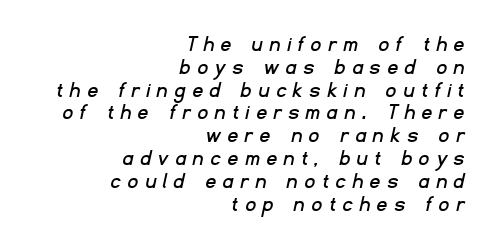
The image shows 24 px text type; set right-aligned, tight line spacing (0.95x), unusually wide letter spacing (+0.32 em), not underlined.
